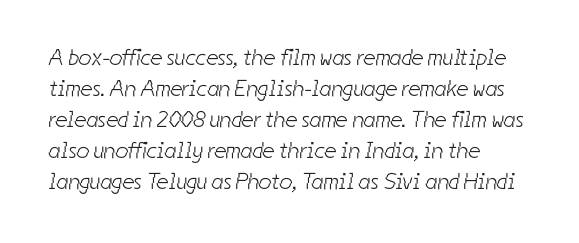
Q: Is the text bold? A: No.
Q: Is the text underlined? A: No.
Q: How is the paragraph aligned? A: Left-aligned.
Q: Is the spacing between letters normal or unusually wide? A: Normal.
Q: Is the spacing between lines tight, normal or loose? A: Normal.
